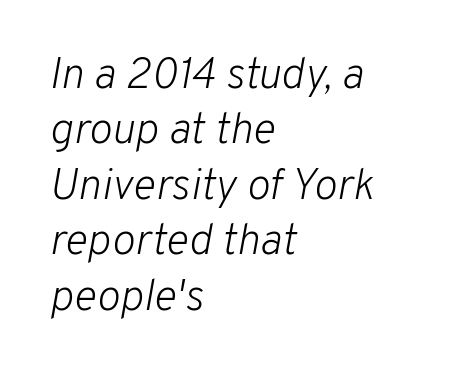
The image shows 44 px light type, italic (leaning right); set left-aligned, normal line spacing (1.26x), normal letter spacing, not underlined; low stroke contrast and a medium x-height.
